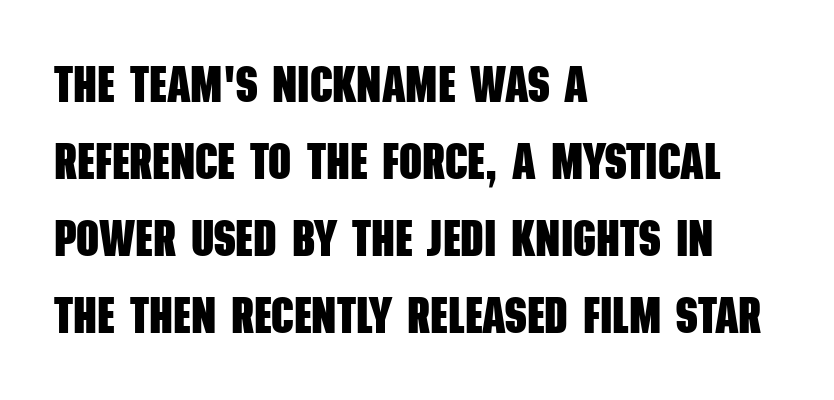
{"serif": "no", "bold": "yes", "weight": "heavy", "width": "condensed", "stroke_contrast": "low", "x_height": "large", "monospaced": "no", "underline": "no", "align": "left", "line_spacing": "normal", "line_spacing_ratio": 1.54, "letter_spacing": "normal", "letter_spacing_em": 0.0, "glyph_px": 50}
